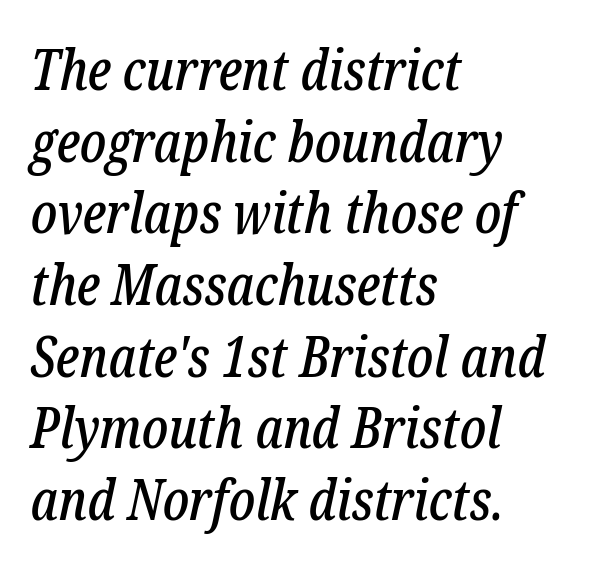
The image shows 56 px condensed serif type, italic (leaning right); set left-aligned, normal line spacing (1.28x), normal letter spacing, not underlined; low stroke contrast and a medium x-height.
